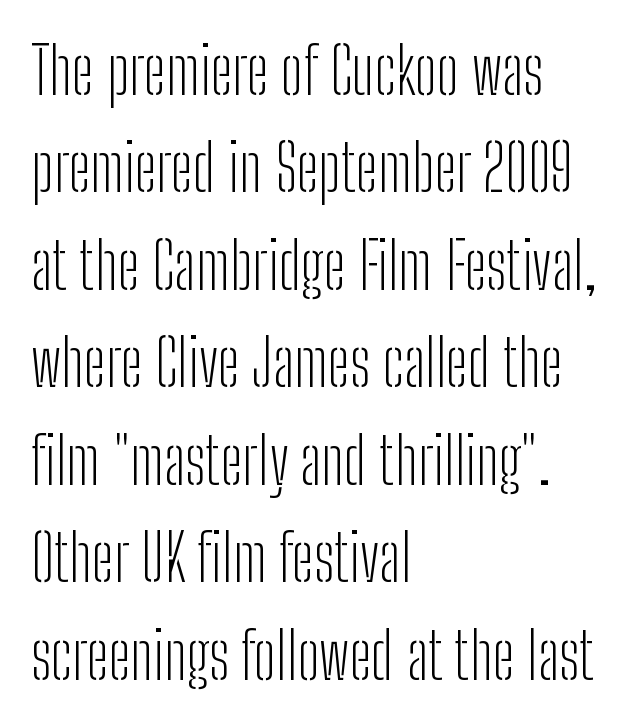
The image shows 65 px light, condensed sans-serif type, upright; set left-aligned, normal line spacing (1.5x), normal letter spacing, not underlined; low stroke contrast and a medium x-height.
